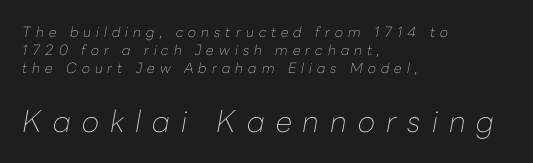
The image shows 30 px thin type, italic (leaning right); set left-aligned, normal line spacing (1.28x), unusually wide letter spacing (+0.36 em), not underlined; the second (bottom) block is 2.14x larger; low stroke contrast and a medium x-height.
